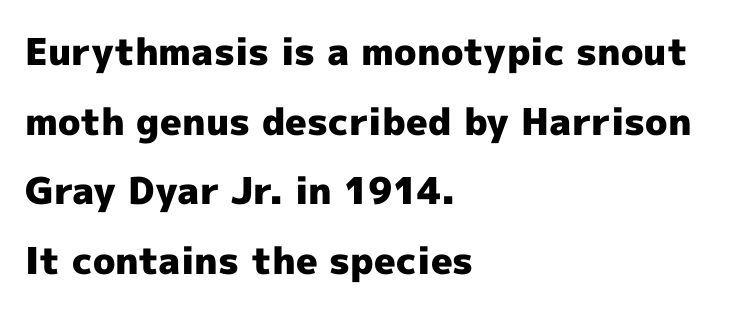
Q: Is the text bold? A: Yes.
Q: Is the text italic (slanted)? A: No, it is upright.
Q: Is the typeface a serif or a sans-serif typeface? A: Sans-serif.
Q: Is the text underlined? A: No.
Q: How is the paragraph aligned? A: Left-aligned.
Q: Is the spacing between letters normal or unusually wide? A: Normal.
Q: Width (condensed, normal, or wide)? A: Normal.
Q: x-height? A: Medium.
Q: Monospaced? A: No.
